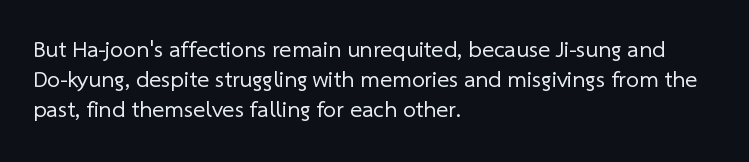
Q: Is the text bold? A: No.
Q: Is the text underlined? A: No.
Q: How is the paragraph aligned? A: Left-aligned.
Q: Is the spacing between letters normal or unusually wide? A: Normal.
Q: Is the spacing between lines tight, normal or loose? A: Normal.
